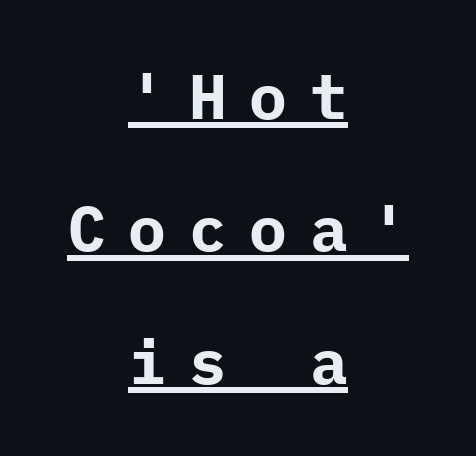
Q: Is the text bold? A: Yes.
Q: Is the text italic (slanted)? A: No, it is upright.
Q: Is the typeface a serif or a sans-serif typeface? A: Sans-serif.
Q: Is the text underlined? A: Yes.
Q: How is the paragraph aligned? A: Centered.
Q: Is the spacing between letters normal or unusually wide? A: Unusually wide.
Q: Is the spacing between lines tight, normal or loose? A: Loose.
Q: Width (condensed, normal, or wide)? A: Normal.
Q: Stroke contrast? A: Low.
Q: x-height? A: Medium.
